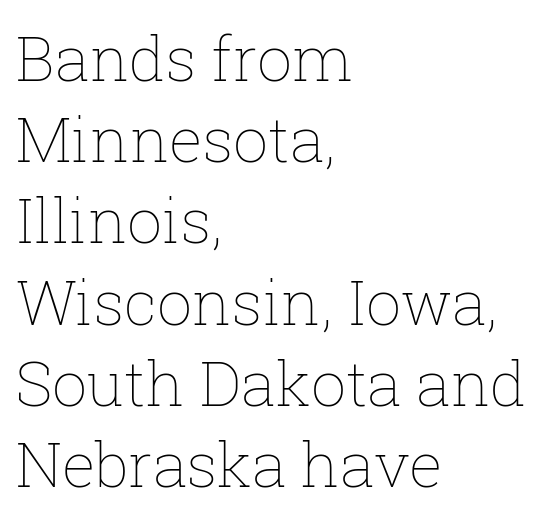
The image shows 62 px thin type, upright; set left-aligned, normal line spacing (1.31x), normal letter spacing, not underlined; low stroke contrast and a medium x-height.
